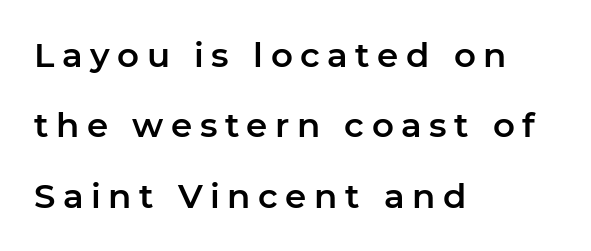
Note the varied advance widths — an 'i' is clearly narrower than an 'm'. No feet cap the strokes, marking this as sans-serif type. The text block is weighted toward the left margin, trailing off unevenly rightward. Tracking value appears strongly positive — letters spread wide. Every character sits straight up, as roman type does. Words float on clear page, feet unadorned.
